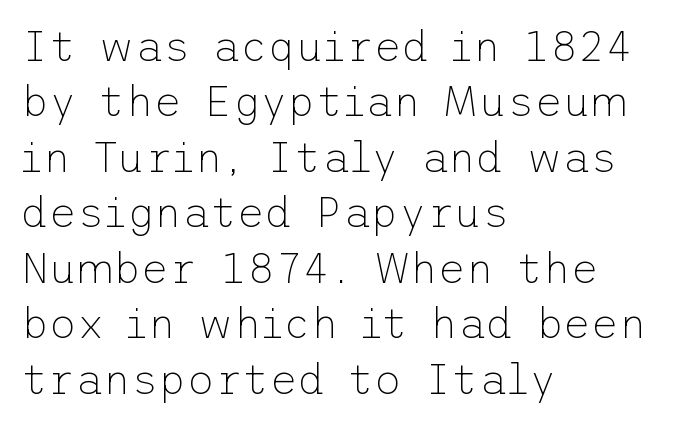
Q: Is the text bold? A: No.
Q: Is the text italic (slanted)? A: No, it is upright.
Q: Is the typeface a serif or a sans-serif typeface? A: Sans-serif.
Q: Is the text underlined? A: No.
Q: How is the paragraph aligned? A: Left-aligned.
Q: Is the spacing between letters normal or unusually wide? A: Normal.
Q: Is the spacing between lines tight, normal or loose? A: Normal.
Q: Width (condensed, normal, or wide)? A: Normal.
Q: Stroke contrast? A: Low.
Q: x-height? A: Medium.
